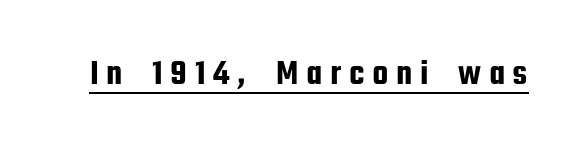
Q: Is the text italic (slanted)? A: No, it is upright.
Q: Is the typeface a serif or a sans-serif typeface? A: Sans-serif.
Q: Is the text underlined? A: Yes.
Q: Is the spacing between letters normal or unusually wide? A: Unusually wide.
Q: Width (condensed, normal, or wide)? A: Condensed.
Q: Stroke contrast? A: Low.
Q: x-height? A: Medium.
Q: Monospaced? A: No.
